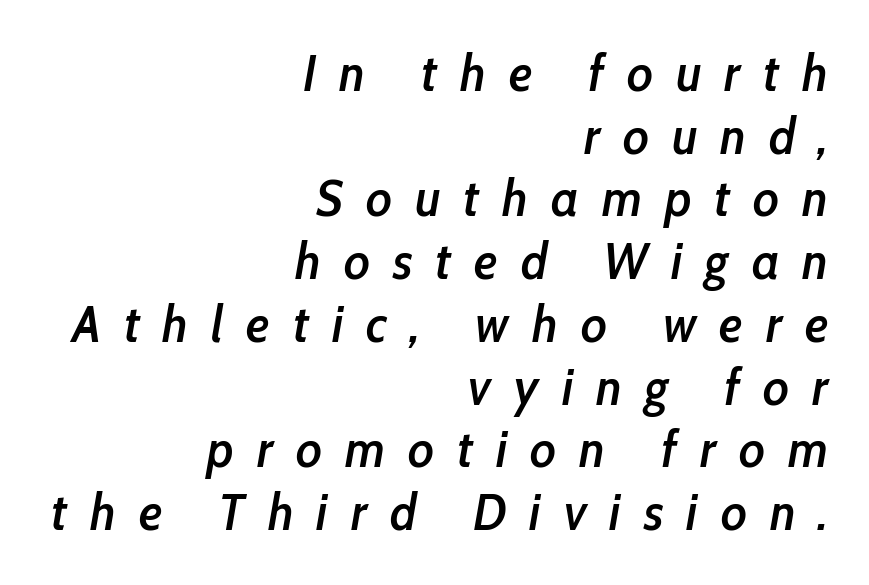
The typography opts for an oblique posture over an upright one. The zone under the glyphs is completely vacant. A student would call this right alignment; a typographer would say flush right, rag left. Character widths vary here, with narrow letters taking less room than wide ones.
